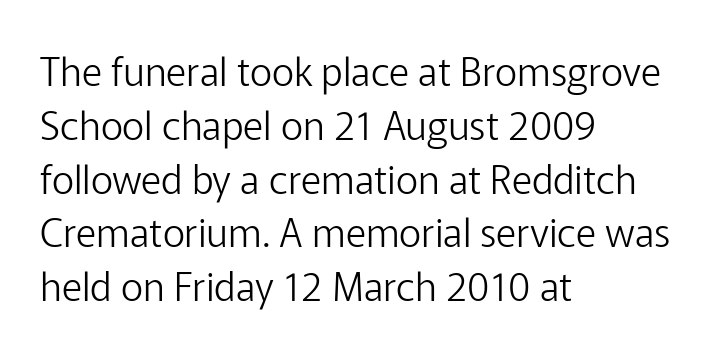
The image shows 39 px light sans-serif type, upright; set left-aligned, normal line spacing (1.38x), normal letter spacing, not underlined; low stroke contrast and a medium x-height.
